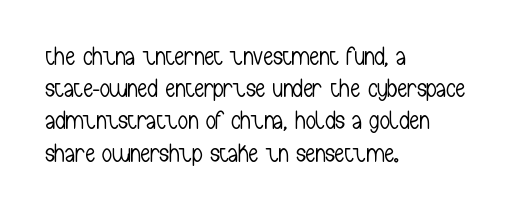
Q: Is the text bold? A: No.
Q: Is the text italic (slanted)? A: No, it is upright.
Q: Is the text underlined? A: No.
Q: How is the paragraph aligned? A: Left-aligned.
Q: Is the spacing between letters normal or unusually wide? A: Normal.
Q: Is the spacing between lines tight, normal or loose? A: Normal.
